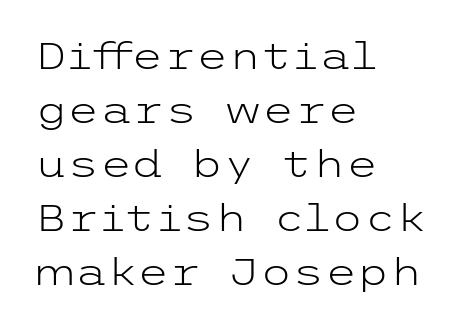
The image shows 37 px light, wide sans-serif type, upright; set left-aligned, normal line spacing (1.46x), normal letter spacing, not underlined; low stroke contrast and a medium x-height.
